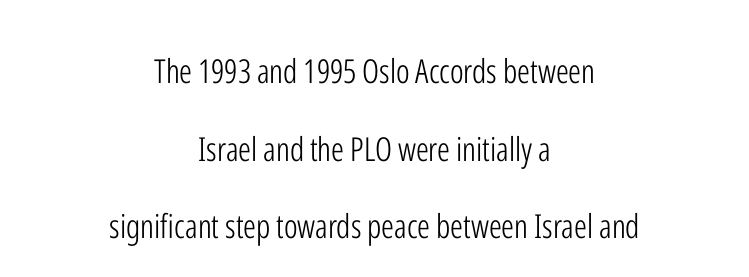
Q: Is the text bold? A: No.
Q: Is the text italic (slanted)? A: No, it is upright.
Q: Is the typeface a serif or a sans-serif typeface? A: Sans-serif.
Q: Is the text underlined? A: No.
Q: How is the paragraph aligned? A: Centered.
Q: Is the spacing between letters normal or unusually wide? A: Normal.
Q: Is the spacing between lines tight, normal or loose? A: Loose.
Q: Width (condensed, normal, or wide)? A: Condensed.
Q: Stroke contrast? A: Low.
Q: x-height? A: Medium.
Q: Monospaced? A: No.
